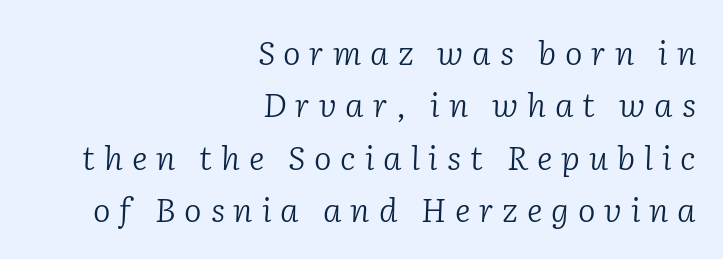
The image shows 33 px light serif type, italic (leaning right); set right-aligned, normal line spacing (1.59x), unusually wide letter spacing (+0.27 em), not underlined; low stroke contrast and a medium x-height.
